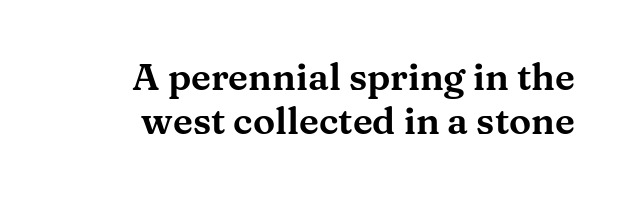
{"serif": "yes", "italic": "no", "width": "wide", "stroke_contrast": "medium", "x_height": "medium", "monospaced": "no", "underline": "no", "align": "right", "line_spacing_ratio": 1.19, "letter_spacing": "normal", "letter_spacing_em": 0.0, "glyph_px": 37}
